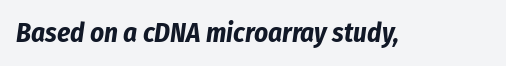
The image shows 27 px bold type, italic (leaning right); set normal letter spacing, not underlined.
